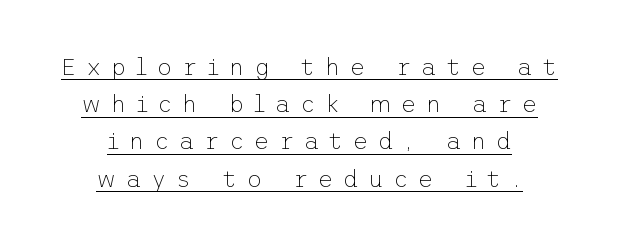
The image shows 24 px text type, upright; set centered, normal line spacing (1.55x), unusually wide letter spacing (+0.39 em), underlined.
